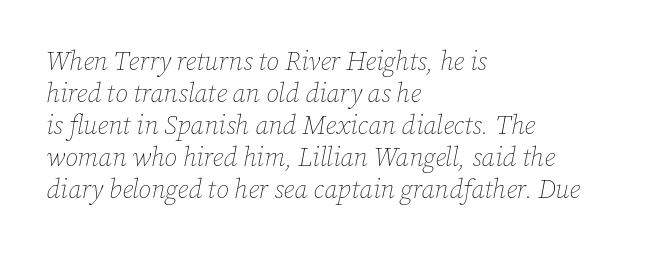
The image shows 26 px text type, italic (leaning right); set left-aligned, line spacing 1.23x, normal letter spacing, not underlined.
